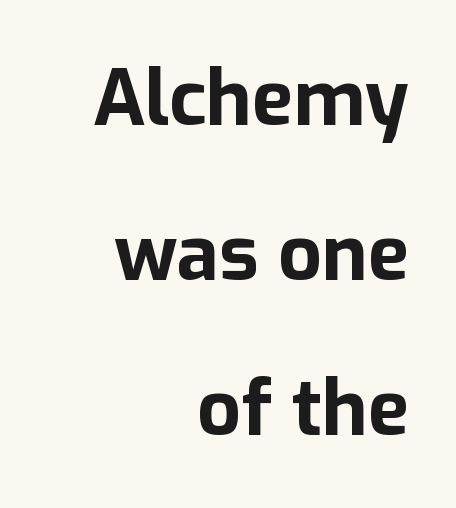
Interline gaps are noticeably wide in this sample. Compared with typical body copy, the letter spacing here is the same. Each letter keeps its own natural width here, so spacing adapts to shape. Designer's note — italics off, roman on.
